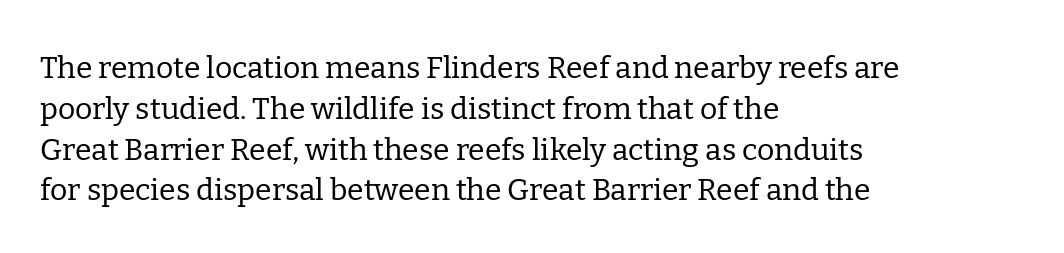
Q: Is the text bold? A: No.
Q: Is the text italic (slanted)? A: No, it is upright.
Q: Is the typeface a serif or a sans-serif typeface? A: Serif.
Q: Is the text underlined? A: No.
Q: How is the paragraph aligned? A: Left-aligned.
Q: Is the spacing between letters normal or unusually wide? A: Normal.
Q: Is the spacing between lines tight, normal or loose? A: Normal.
Q: Width (condensed, normal, or wide)? A: Normal.
Q: Stroke contrast? A: Low.
Q: x-height? A: Medium.
Q: Monospaced? A: No.
